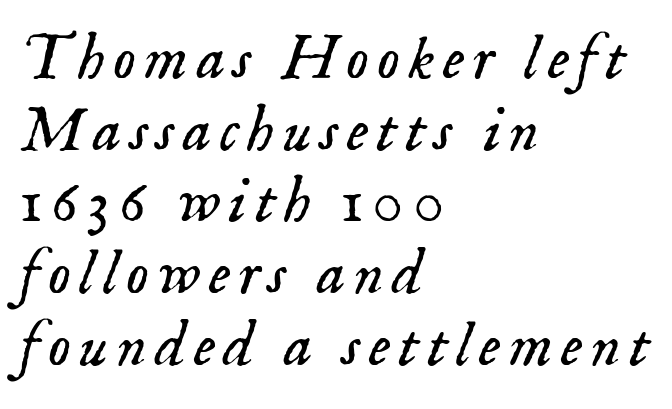
Character widths vary here, with narrow letters taking less room than wide ones. Check under the words: just untouched page. The paragraph shown leans on its left margin. Serifs: yes, visible at the terminals of the letterforms.
